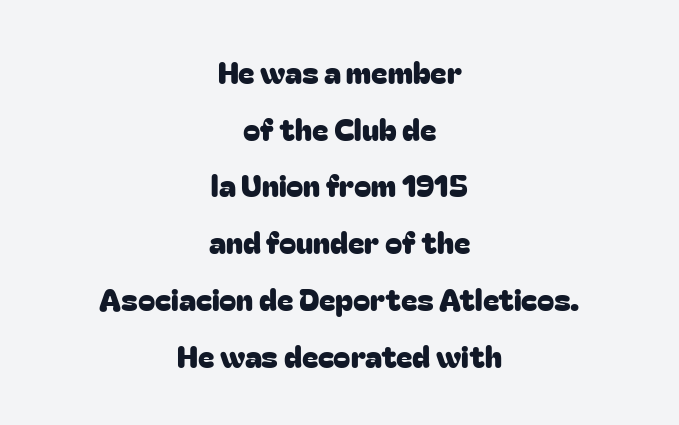
The strip under each line holds only bare page. The lettering holds an erect, upright posture throughout. A typesetter would label this face a sans. These lines keep a tight, regular rhythm from letter to letter.
